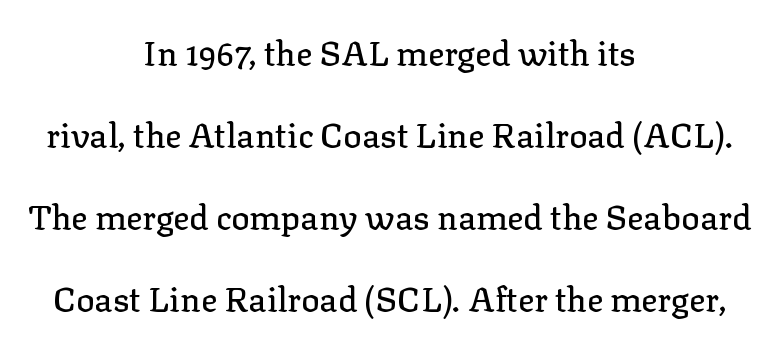
Q: Is the text italic (slanted)? A: No, it is upright.
Q: Is the typeface a serif or a sans-serif typeface? A: Serif.
Q: Is the text underlined? A: No.
Q: How is the paragraph aligned? A: Centered.
Q: Is the spacing between letters normal or unusually wide? A: Normal.
Q: Is the spacing between lines tight, normal or loose? A: Loose.
Q: Width (condensed, normal, or wide)? A: Normal.
Q: Stroke contrast? A: Low.
Q: x-height? A: Medium.
Q: Monospaced? A: No.
